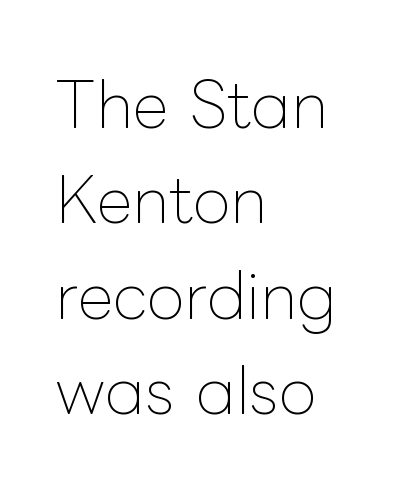
{"italic": "no", "bold": "no", "weight": "thin", "width": "normal", "stroke_contrast": "low", "x_height": "medium", "monospaced": "no", "underline": "no", "align": "left", "line_spacing": "normal", "line_spacing_ratio": 1.54, "letter_spacing": "normal", "letter_spacing_em": 0.0, "glyph_px": 62}
